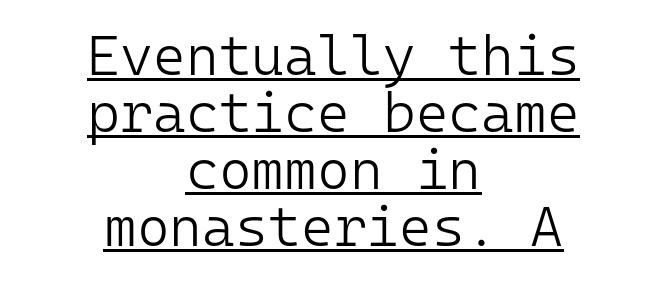
The image shows 56 px light sans-serif type, upright, monospaced; set centered, tight line spacing (1.02x), normal letter spacing, underlined; low stroke contrast and a medium x-height.
